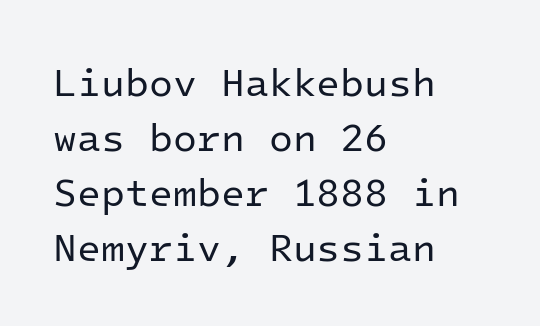
Letter spacing: default. The font sits on the lighter half of the weight spectrum, regular included. Compared with typical paragraphs, the rows here are spaced about the same. The specimen reads as upright at a glance.
